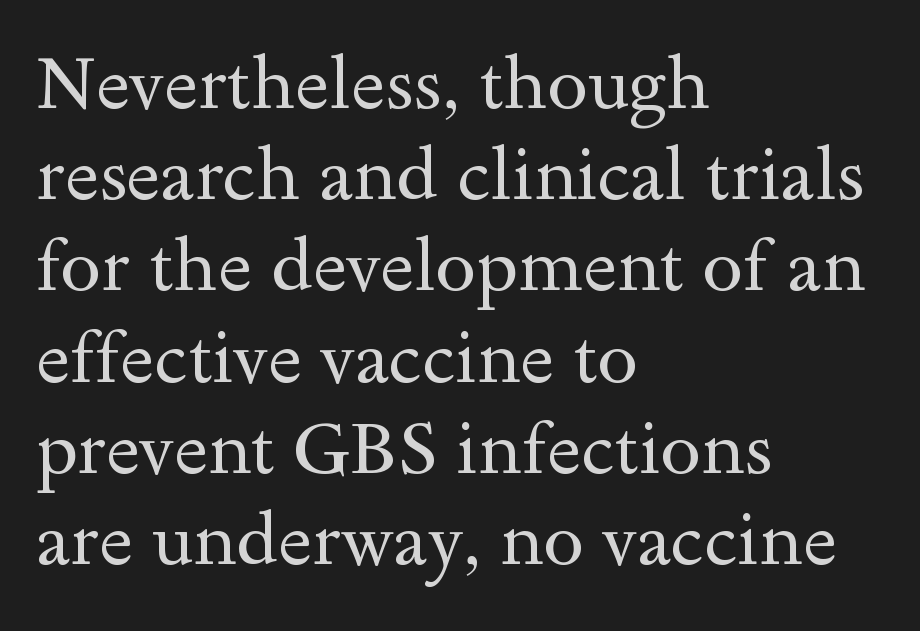
The image shows 73 px regular-weight, wide serif type, upright; set left-aligned, normal line spacing (1.25x), normal letter spacing, not underlined; a small x-height.
